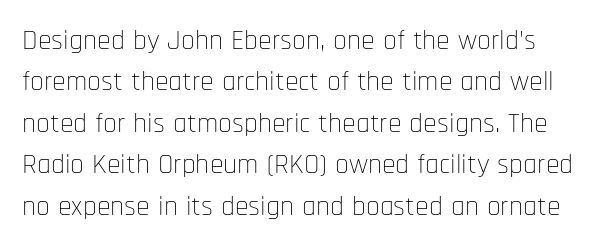
{"serif": "no", "italic": "no", "bold": "no", "weight": "thin", "width": "condensed", "stroke_contrast": "low", "x_height": "large", "monospaced": "no", "underline": "no", "line_spacing": "normal", "line_spacing_ratio": 1.48, "letter_spacing": "normal", "letter_spacing_em": 0.0, "glyph_px": 28}
